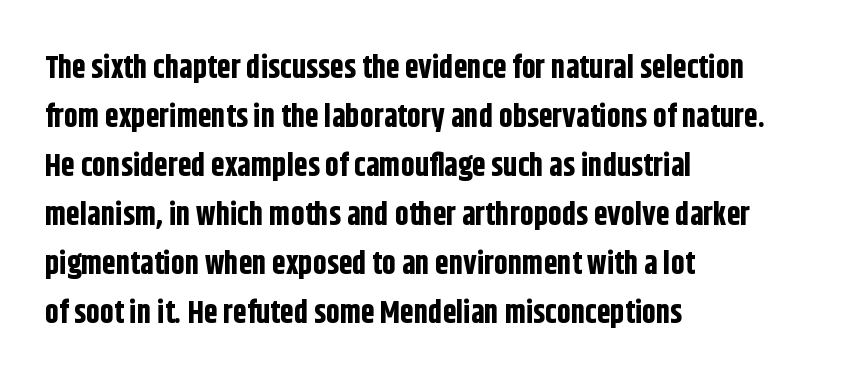
Q: Is the text bold? A: Yes.
Q: Is the text italic (slanted)? A: No, it is upright.
Q: Is the typeface a serif or a sans-serif typeface? A: Sans-serif.
Q: Is the text underlined? A: No.
Q: How is the paragraph aligned? A: Left-aligned.
Q: Is the spacing between letters normal or unusually wide? A: Normal.
Q: Is the spacing between lines tight, normal or loose? A: Normal.
Q: Width (condensed, normal, or wide)? A: Condensed.
Q: Stroke contrast? A: Low.
Q: x-height? A: Large.
Q: Monospaced? A: No.
